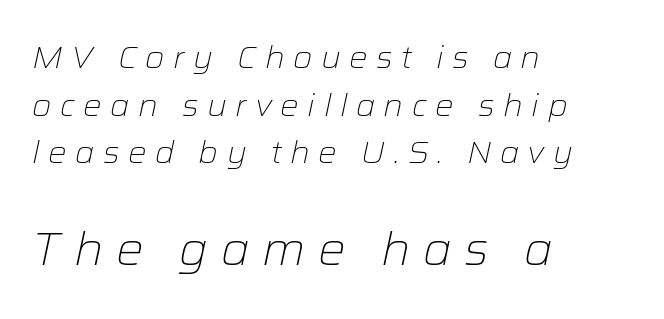
Q: Is the text bold? A: No.
Q: Is the text italic (slanted)? A: Yes, it leans right by about 12 degrees.
Q: Is the text underlined? A: No.
Q: How is the paragraph aligned? A: Left-aligned.
Q: Is the spacing between letters normal or unusually wide? A: Unusually wide.
Q: Is the spacing between lines tight, normal or loose? A: Normal.
Q: Which block of text is set in a larger size, the first (top) or the second (bottom)? A: The second (bottom) one.
Q: Width (condensed, normal, or wide)? A: Normal.
Q: Stroke contrast? A: Low.
Q: x-height? A: Medium.
Q: Monospaced? A: No.
